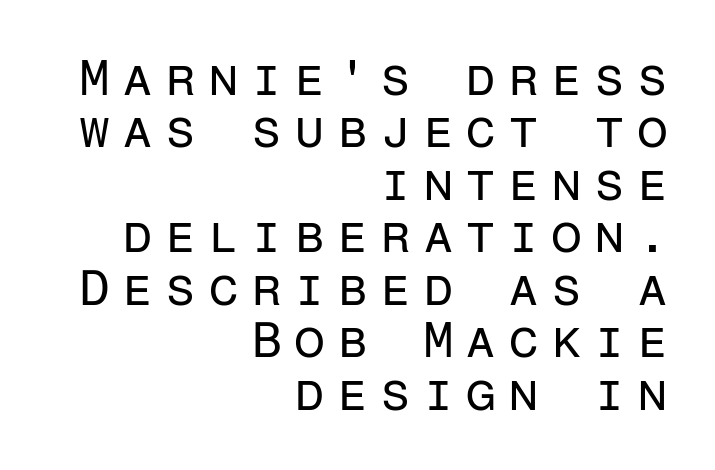
{"serif": "no", "italic": "no", "bold": "no", "weight": "regular", "width": "normal", "stroke_contrast": "low", "x_height": "medium", "monospaced": "yes", "underline": "no", "align": "right", "line_spacing": "tight", "line_spacing_ratio": 1.05, "letter_spacing": "wide", "letter_spacing_em": 0.24, "glyph_px": 50}
